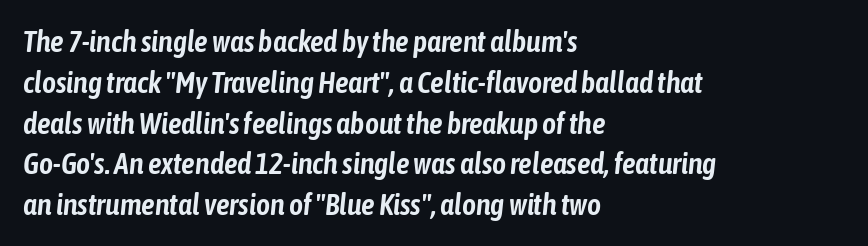
The image shows 30 px condensed type, italic (leaning right); set left-aligned, normal line spacing (1.36x), normal letter spacing, not underlined; low stroke contrast and a medium x-height.
